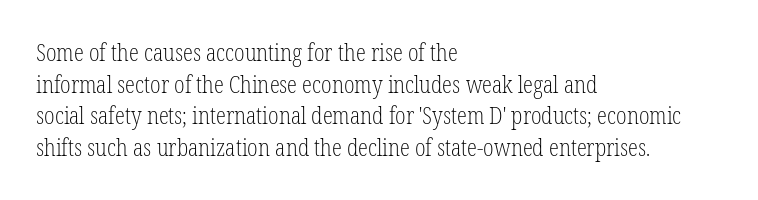
Q: Is the text bold? A: No.
Q: Is the text italic (slanted)? A: No, it is upright.
Q: Is the text underlined? A: No.
Q: How is the paragraph aligned? A: Left-aligned.
Q: Is the spacing between letters normal or unusually wide? A: Normal.
Q: Is the spacing between lines tight, normal or loose? A: Normal.
